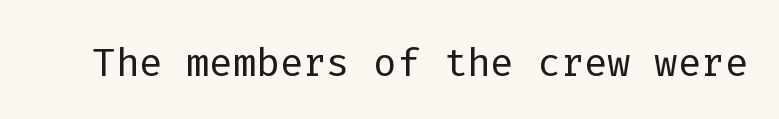
The strokes are not fattened; the text isn't bold. The letters march in equal steps, a hallmark of fixed-pitch type. Decoration check: the copy has no underline. The horizontal fit of the characters is conventional and even.
